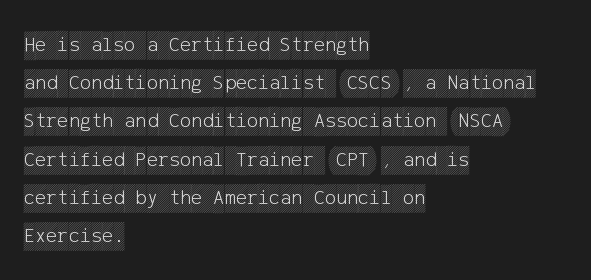
The image shows 21 px text type, upright; set left-aligned, line spacing 1.82x, normal letter spacing, not underlined.
